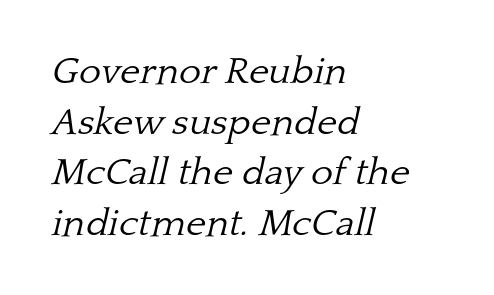
The image shows 38 px light serif type, italic (leaning right); set left-aligned, normal line spacing (1.33x), normal letter spacing, not underlined; low stroke contrast and a medium x-height.
